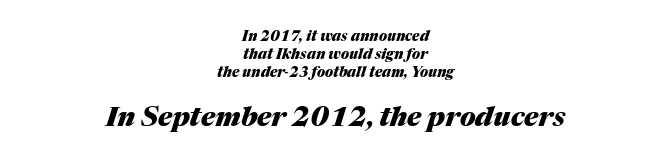
{"italic": "yes", "lean": "right", "slant_degrees": 17, "bold": "yes", "underline": "no", "align": "center", "line_spacing": "normal", "line_spacing_ratio": 1.28, "letter_spacing": "normal", "letter_spacing_em": 0.0, "larger_block": "second", "size_ratio": 1.93, "glyph_px": 27}
